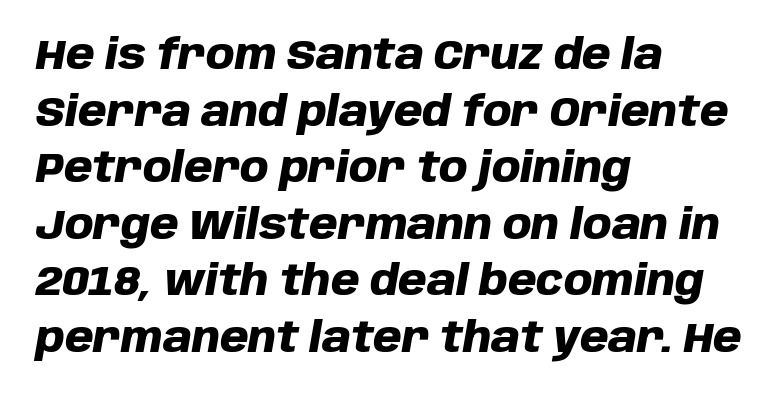
Q: Is the text bold? A: Yes.
Q: Is the text italic (slanted)? A: Yes, it leans right by about 10 degrees.
Q: Is the text underlined? A: No.
Q: How is the paragraph aligned? A: Left-aligned.
Q: Is the spacing between letters normal or unusually wide? A: Normal.
Q: Is the spacing between lines tight, normal or loose? A: Normal.
Q: Width (condensed, normal, or wide)? A: Normal.
Q: Stroke contrast? A: Low.
Q: x-height? A: Large.
Q: Monospaced? A: No.
